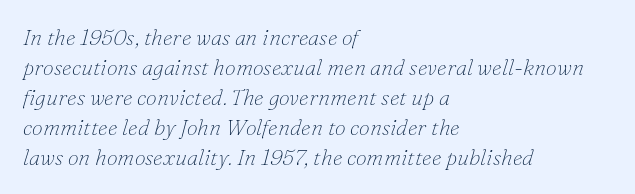
It's the slanting kind of type. Does the copy run flush right? No — it runs flush left. The face used here is rendered with its standard letterfit. The foot of each line stays bare and open. On a weight scale, this lands at 450 or below.
